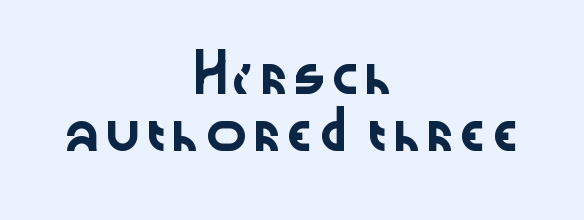
No italicization has been applied; the sample stays upright. You could not count columns in this text — the font is proportionally spaced. The gap between lines stays unmarked. No feet cap the strokes, marking this as sans-serif type. A normal amount of white space separates one row of letters from the next.
